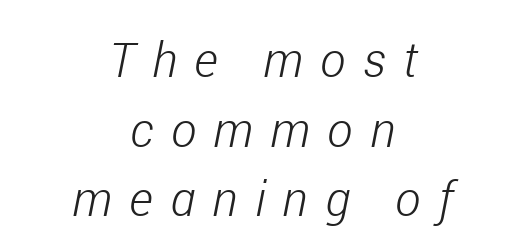
The image shows 48 px light, condensed type, italic (leaning right); set centered, normal line spacing (1.45x), unusually wide letter spacing (+0.36 em), not underlined; low stroke contrast and a medium x-height.
